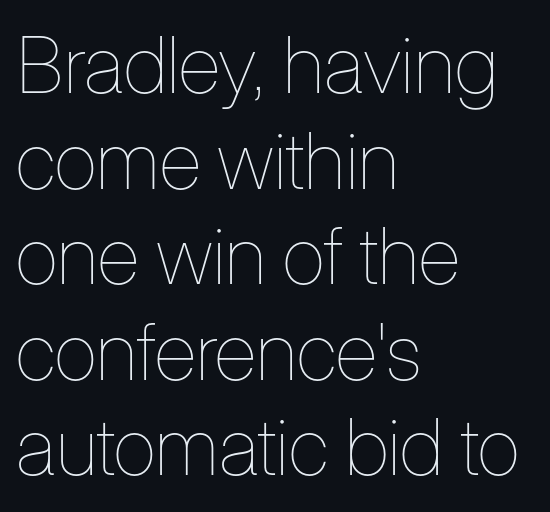
{"italic": "no", "bold": "no", "weight": "thin", "width": "condensed", "stroke_contrast": "low", "x_height": "medium", "monospaced": "no", "underline": "no", "align": "left", "line_spacing_ratio": 1.21, "letter_spacing": "normal", "letter_spacing_em": 0.0, "glyph_px": 79}
